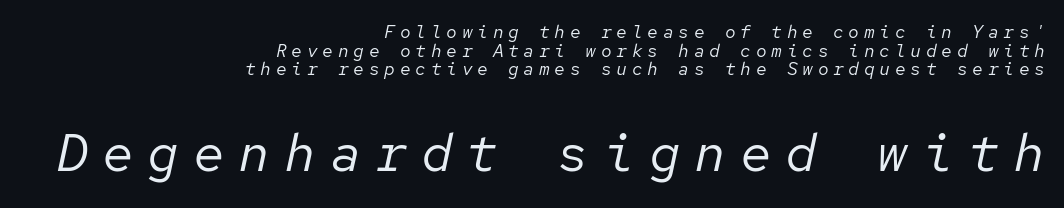
The image shows 53 px regular-weight type, italic (leaning right), monospaced; set right-aligned, tight line spacing (1.03x), unusually wide letter spacing (+0.26 em), not underlined; the second (bottom) block is 2.94x larger; low stroke contrast and a medium x-height.
